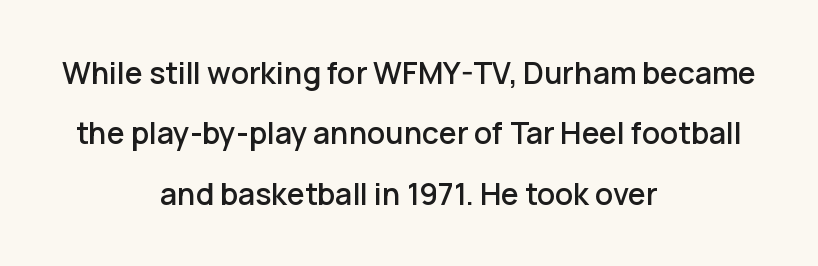
{"serif": "no", "italic": "no", "width": "normal", "stroke_contrast": "low", "x_height": "medium", "monospaced": "no", "underline": "no", "align": "center", "line_spacing": "loose", "line_spacing_ratio": 2.01, "letter_spacing": "normal", "letter_spacing_em": 0.0, "glyph_px": 30}
